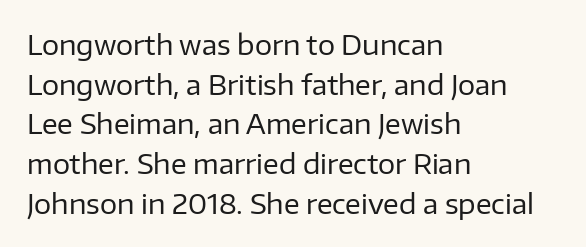
Notice how descenders clear the ascenders below comfortably — that's standard leading. Inter-character spacing is left at the font's built-in metrics. Bare-footed words on every line. The strokes are not fattened; the text isn't bold. A student would call this left alignment; a typographer would say flush left, rag right.
